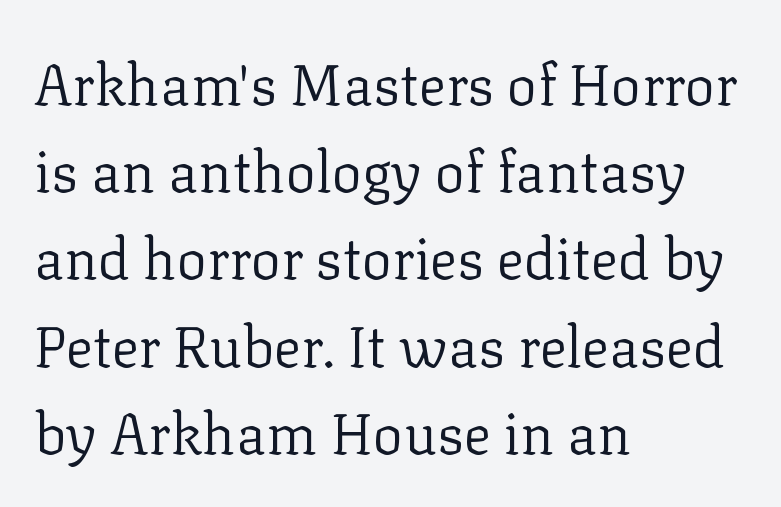
{"serif": "yes", "italic": "no", "bold": "no", "weight": "regular", "width": "normal", "stroke_contrast": "low", "x_height": "medium", "monospaced": "no", "underline": "no", "align": "left", "line_spacing": "normal", "line_spacing_ratio": 1.53, "letter_spacing": "normal", "letter_spacing_em": 0.0, "glyph_px": 57}
